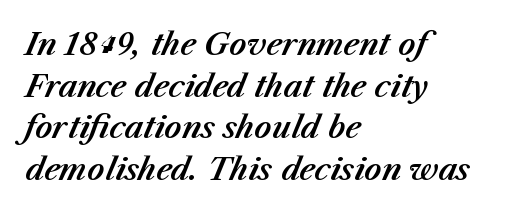
Casual observation: everything's shoved over to the left. What stands out about the letter spacing? Nothing — it is the standard amount. Students, observe: this is what conventionally led text looks like. The glyphs look as if they've been sheared to an angle. The rendering uses natural spacing where letterforms have individual widths. Type without underlining.
